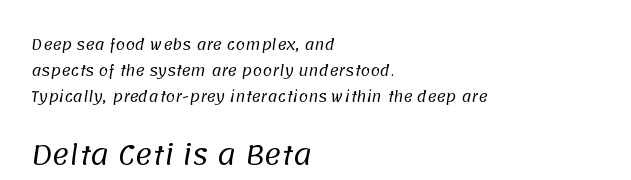
Q: Is the text bold? A: No.
Q: Is the text underlined? A: No.
Q: How is the paragraph aligned? A: Left-aligned.
Q: Is the spacing between letters normal or unusually wide? A: Normal.
Q: Which block of text is set in a larger size, the first (top) or the second (bottom)? A: The second (bottom) one.
